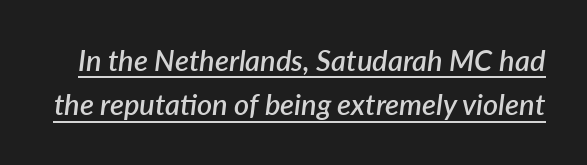
{"italic": "yes", "lean": "right", "slant_degrees": 7, "bold": "semi", "weight": "semibold", "width": "normal", "stroke_contrast": "low", "x_height": "medium", "monospaced": "no", "underline": "yes", "line_spacing": "normal", "line_spacing_ratio": 1.53, "letter_spacing": "normal", "letter_spacing_em": 0.0, "glyph_px": 29}
